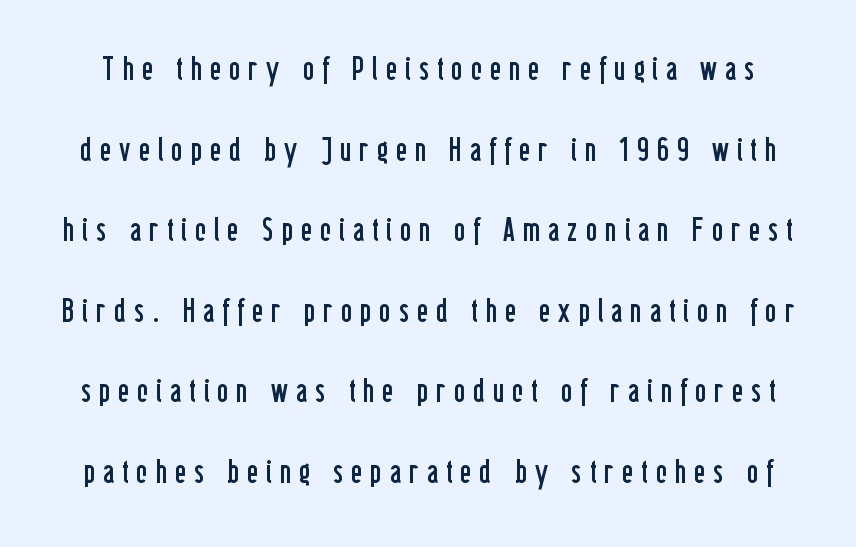
{"serif": "no", "italic": "no", "bold": "no", "weight": "regular", "width": "condensed", "stroke_contrast": "low", "x_height": "medium", "monospaced": "no", "underline": "no", "line_spacing": "loose", "line_spacing_ratio": 2.44, "letter_spacing": "wide", "letter_spacing_em": 0.25, "glyph_px": 33}
